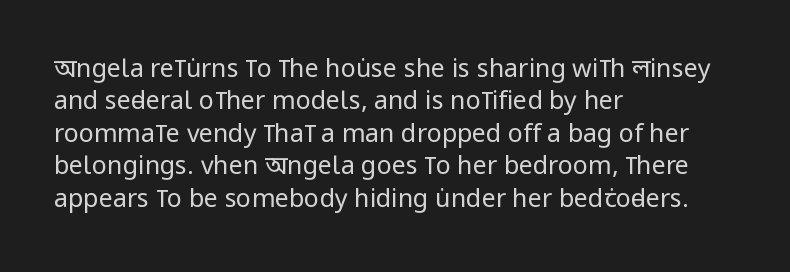
Q: Is the text bold? A: No.
Q: Is the text italic (slanted)? A: No, it is upright.
Q: Is the text underlined? A: No.
Q: How is the paragraph aligned? A: Left-aligned.
Q: Is the spacing between letters normal or unusually wide? A: Normal.
Q: Is the spacing between lines tight, normal or loose? A: Normal.
